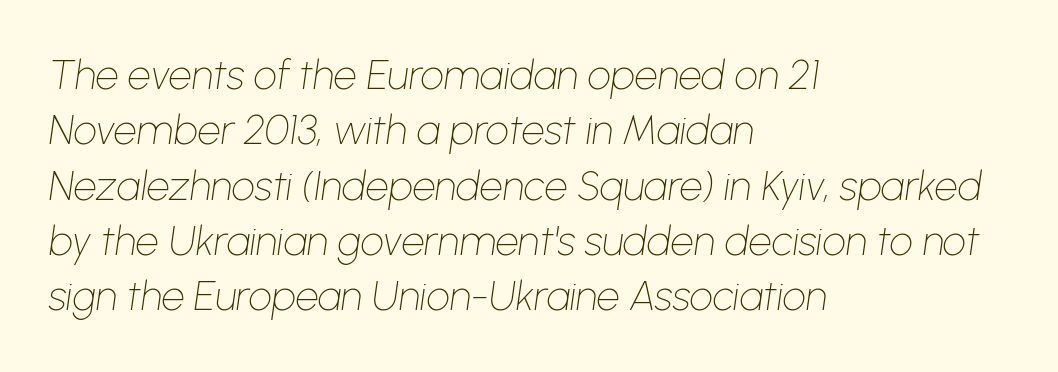
{"italic": "yes", "lean": "right", "slant_degrees": 8, "bold": "no", "weight": "thin", "width": "normal", "stroke_contrast": "low", "x_height": "medium", "monospaced": "no", "underline": "no", "align": "left", "line_spacing": "normal", "line_spacing_ratio": 1.35, "letter_spacing": "normal", "letter_spacing_em": 0.0, "glyph_px": 41}
